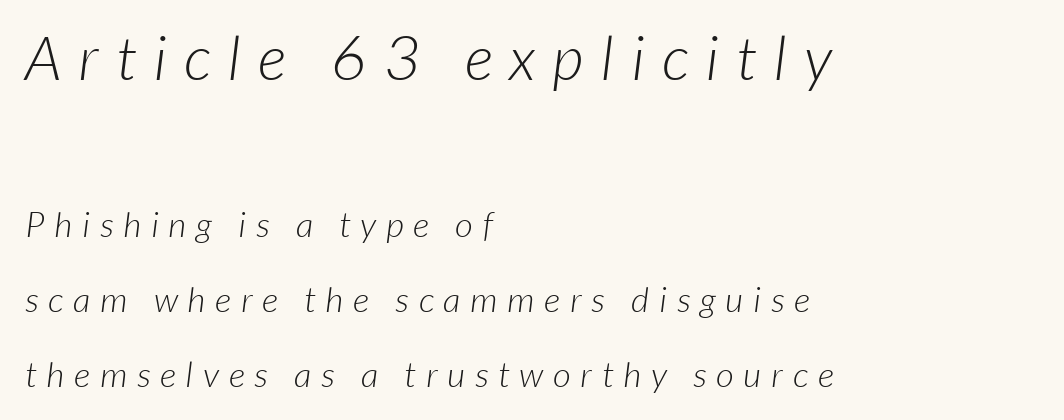
{"serif": "no", "bold": "no", "weight": "light", "width": "normal", "stroke_contrast": "low", "x_height": "medium", "monospaced": "no", "underline": "no", "align": "left", "line_spacing": "loose", "line_spacing_ratio": 2.15, "letter_spacing": "wide", "letter_spacing_em": 0.28, "larger_block": "first", "size_ratio": 1.74, "glyph_px": 61}
